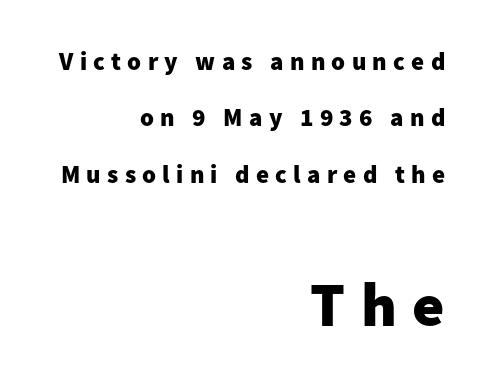
The image shows 62 px heavy sans-serif type, upright; set right-aligned, loose line spacing (2.26x), unusually wide letter spacing (+0.25 em), not underlined; the second (bottom) block is 2.48x larger; low stroke contrast and a medium x-height.
